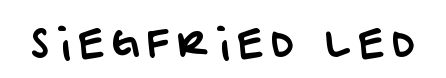
The image shows 38 px sans-serif type; set not underlined; low stroke contrast and a large x-height.
